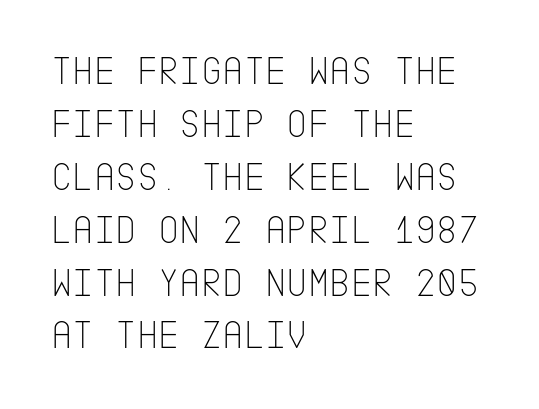
{"serif": "no", "italic": "no", "bold": "no", "weight": "thin", "width": "condensed", "stroke_contrast": "low", "x_height": "large", "underline": "no", "align": "left", "line_spacing": "normal", "line_spacing_ratio": 1.29, "letter_spacing": "normal", "letter_spacing_em": 0.0, "glyph_px": 41}
